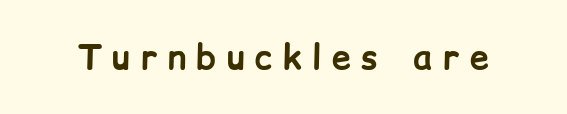
The image shows 34 px bold sans-serif type, upright; set unusually wide letter spacing (+0.31 em), not underlined; low stroke contrast and a medium x-height.
